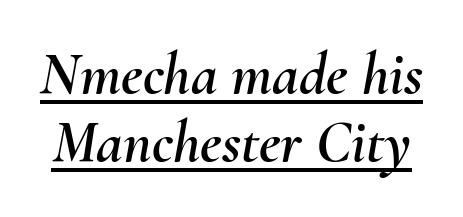
Does a line run under the words? Yes, clearly. Glyph-to-glyph distance matches everyday printed text. The vertical gap from one line to the next is small. The passage shown is typed in a proportional face where columns would drift.
